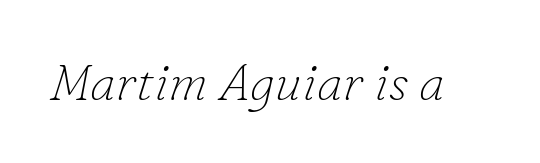
Type without underlining. Spacing verdict: proportional, widths tailored to each character. Style check: oblique. Heaviness? Minimal to ordinary, like unemphasized prose. What stands out about the letter spacing? Nothing — it is the standard amount.
